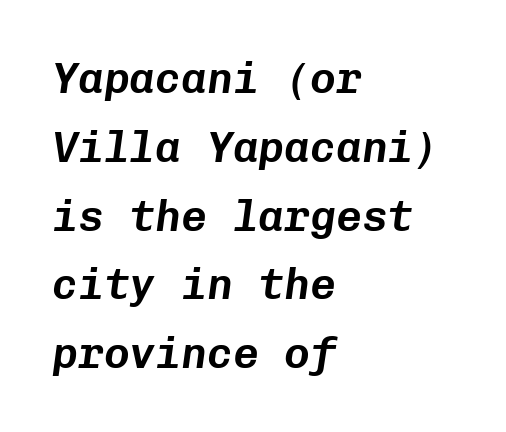
{"italic": "yes", "lean": "right", "slant_degrees": 8, "width": "normal", "stroke_contrast": "low", "x_height": "medium", "monospaced": "yes", "underline": "no", "align": "left", "line_spacing": "normal", "line_spacing_ratio": 1.6, "letter_spacing": "normal", "letter_spacing_em": 0.0, "glyph_px": 43}
